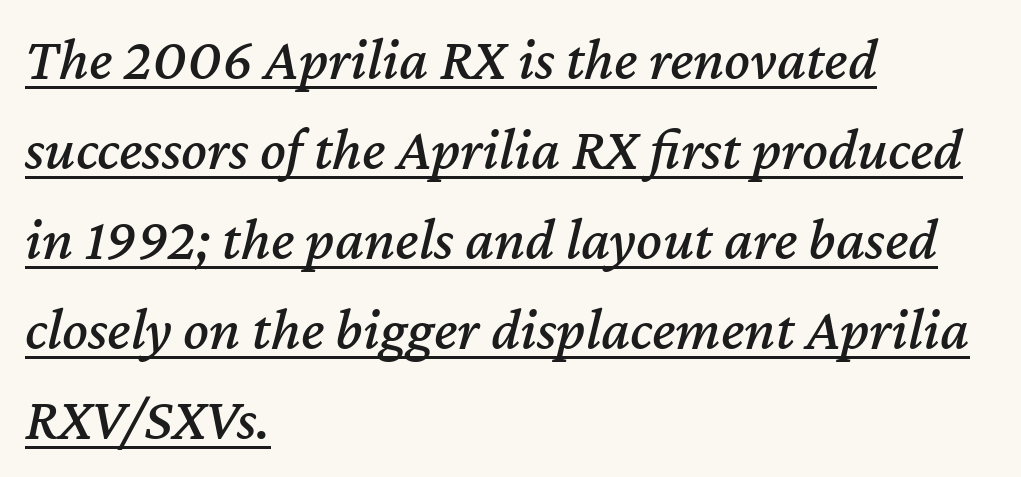
{"italic": "yes", "lean": "right", "slant_degrees": 12, "width": "normal", "stroke_contrast": "medium", "x_height": "medium", "monospaced": "no", "underline": "yes", "align": "left", "line_spacing": "normal", "line_spacing_ratio": 1.5, "letter_spacing": "normal", "letter_spacing_em": 0.0, "glyph_px": 60}
